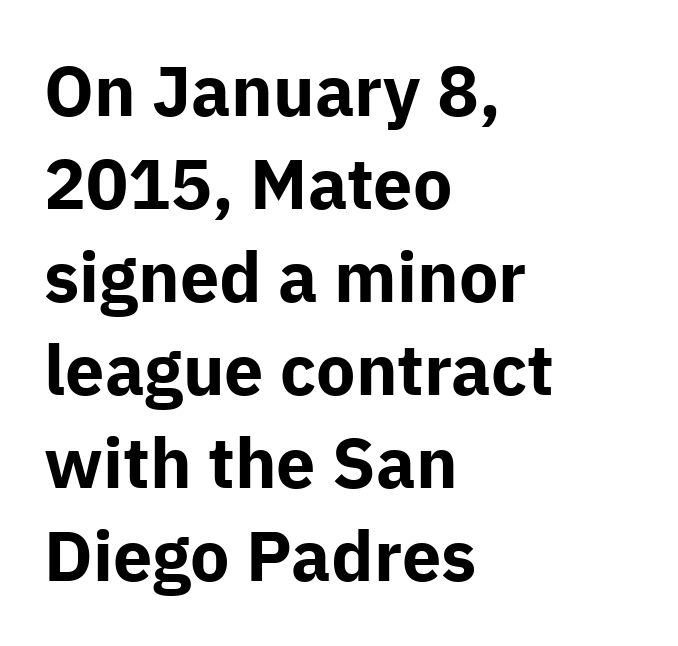
Which margin do the lines hug? The left one — the right edge is uneven. These lines keep a tight, regular rhythm from letter to letter. Think of a printed novel: that variable character pitch is what you see here. Designer's note — italics off, roman on. These lines carry a lot of weight — the face is fully bold.
